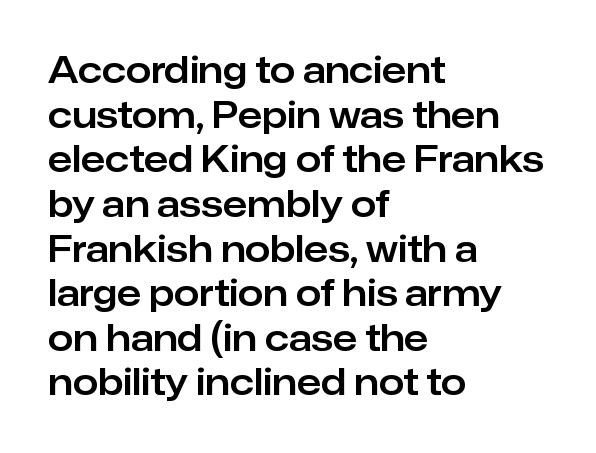
{"serif": "no", "italic": "no", "width": "normal", "stroke_contrast": "low", "x_height": "medium", "monospaced": "no", "underline": "no", "align": "left", "line_spacing_ratio": 1.24, "letter_spacing": "normal", "letter_spacing_em": 0.0, "glyph_px": 36}
